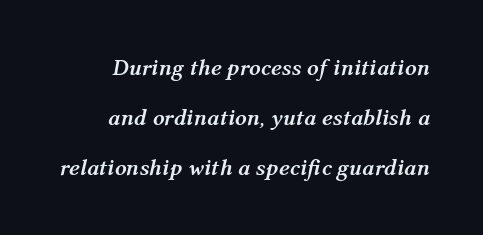
Tracking here is standard; glyphs follow each other at the usual distance. Caption: bold face, heavy strokes. This rendering features lettering with no underline. When letters slant like this, we call the style italic.
